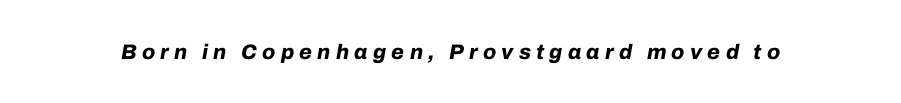
Honestly, there is no underline to notice here at all. Would a proofreader flag this as italicized? Yes. Someone cranked the tracking dial way up on this one. Caption: bold face, heavy strokes.
